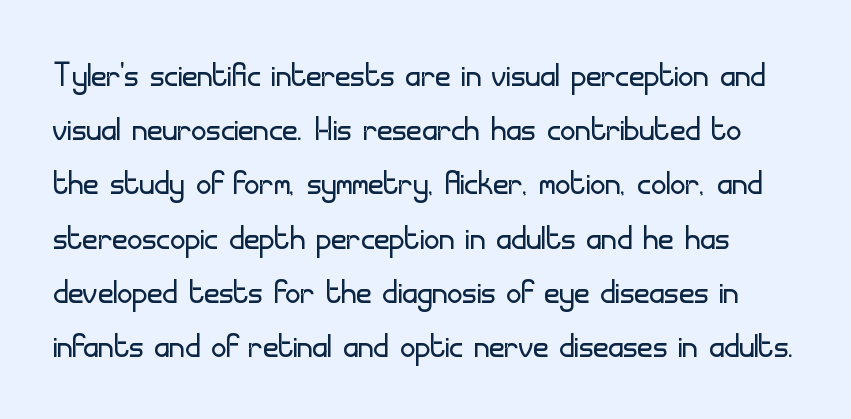
The letters look calm and open, with moderate or lighter stems. The gap between lines stays unmarked. The letters sit at their default tracking, neither squeezed nor spread. The face used here is proportionally spaced, like ordinary book or web type. The lettering holds an erect, upright posture throughout.
